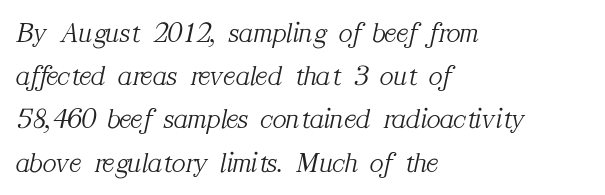
Each new line begins a customary step beneath the previous one. Students, note that the glyphs here touch the page at normal intervals. The gap between lines stays unmarked. An italicized treatment has been applied to the whole sample. Typeset ragged right — the left edge is the straight one. Weight class: somewhere from thin through regular.
